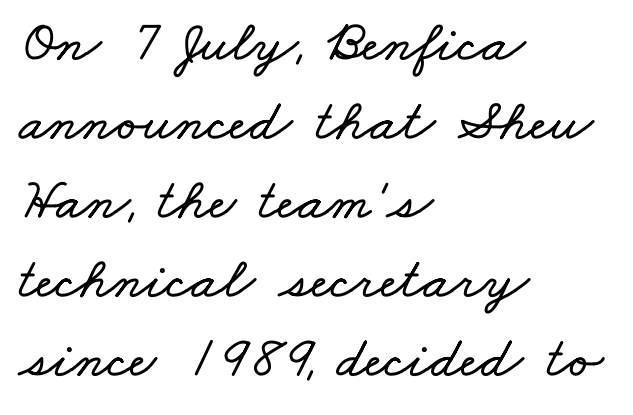
The designer left line spacing at the default. Words float on clear page, feet unadorned. Layout note: lines flush left. Character widths vary here, with narrow letters taking less room than wide ones. This sample uses plain, unmodified letter spacing.
